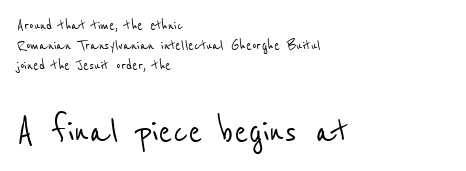
The space directly below the letters is spotless. The more generous point size was reserved for the lower chunk. The paragraph has a hard left edge and a soft right edge. Do the characters align in a grid? No, the font is proportional.
